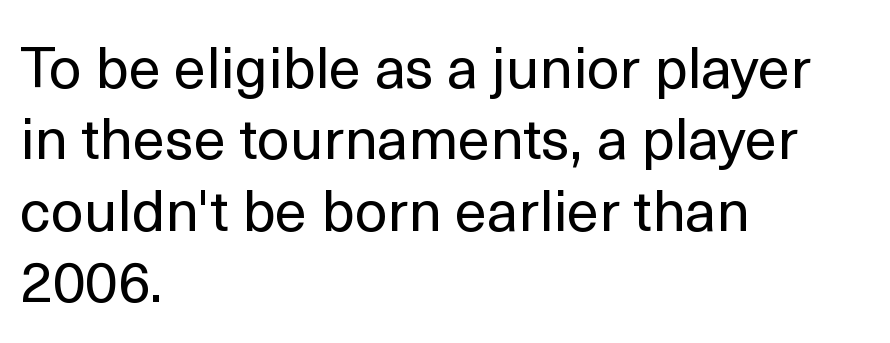
{"serif": "no", "italic": "no", "bold": "no", "weight": "regular", "width": "normal", "x_height": "medium", "monospaced": "no", "underline": "no", "align": "left", "line_spacing_ratio": 1.23, "letter_spacing": "normal", "letter_spacing_em": 0.0, "glyph_px": 58}
